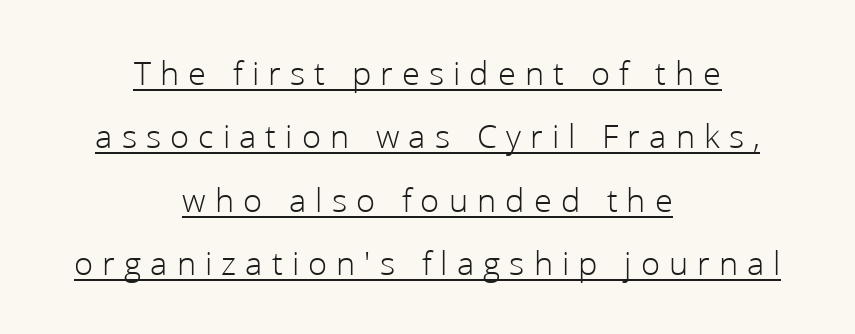
Q: Is the text bold? A: No.
Q: Is the text italic (slanted)? A: No, it is upright.
Q: Is the typeface a serif or a sans-serif typeface? A: Sans-serif.
Q: Is the text underlined? A: Yes.
Q: How is the paragraph aligned? A: Centered.
Q: Is the spacing between letters normal or unusually wide? A: Unusually wide.
Q: Width (condensed, normal, or wide)? A: Normal.
Q: Stroke contrast? A: Low.
Q: x-height? A: Medium.
Q: Monospaced? A: No.
